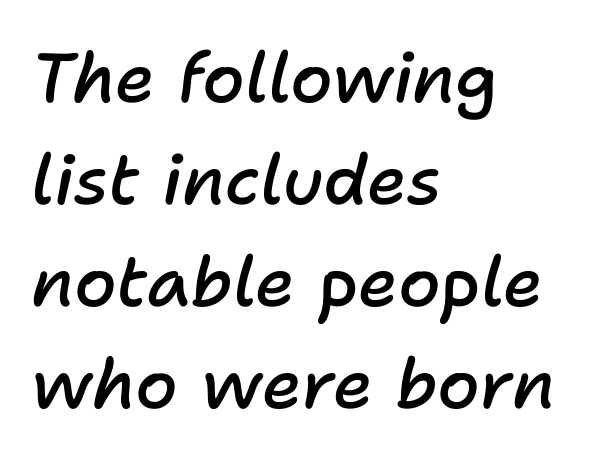
Yep, that's italic — everything's leaning. Whoever set this chose a conventional vertical rhythm. A semibold gives these letters moderate extra thickness, short of bold. The baseline area is clear.
